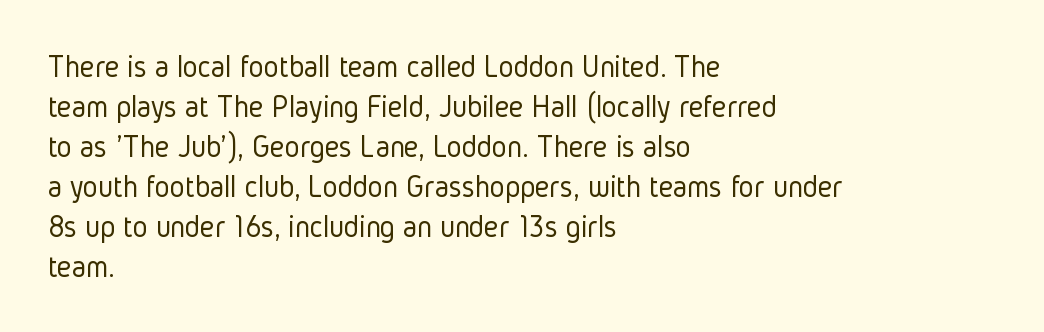
The image shows 32 px light, condensed sans-serif type, upright; set left-aligned, normal line spacing (1.25x), normal letter spacing, not underlined; low stroke contrast and a medium x-height.
